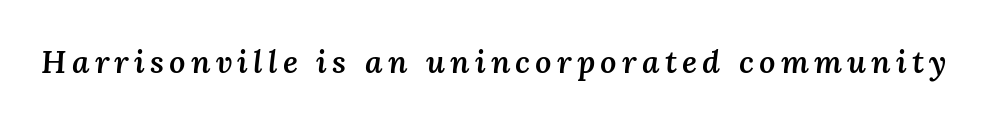
{"italic": "yes", "lean": "right", "slant_degrees": 3, "bold": "semi", "weight": "semibold", "width": "normal", "stroke_contrast": "medium", "x_height": "medium", "monospaced": "no", "underline": "no", "glyph_px": 32}
